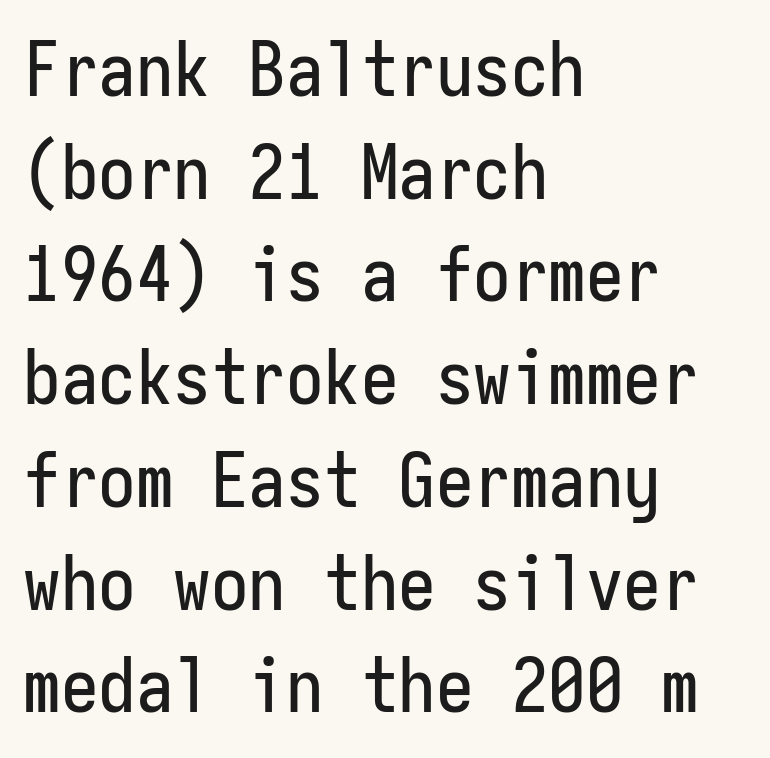
The image shows 75 px condensed sans-serif type, upright, monospaced; set left-aligned, normal line spacing (1.37x), normal letter spacing, not underlined; low stroke contrast and a medium x-height.
